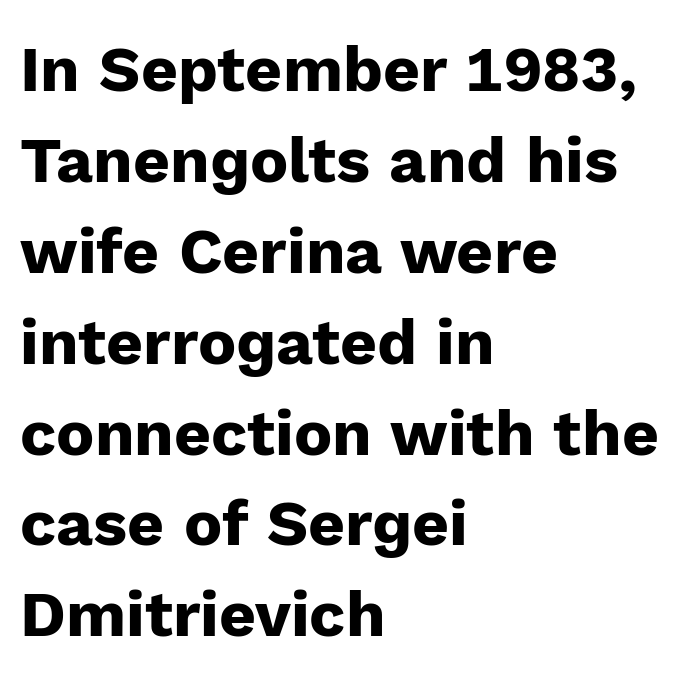
{"serif": "no", "italic": "no", "bold": "yes", "weight": "heavy", "width": "normal", "stroke_contrast": "low", "x_height": "medium", "monospaced": "no", "underline": "no", "align": "left", "line_spacing": "normal", "line_spacing_ratio": 1.42, "letter_spacing": "normal", "letter_spacing_em": 0.0, "glyph_px": 64}
